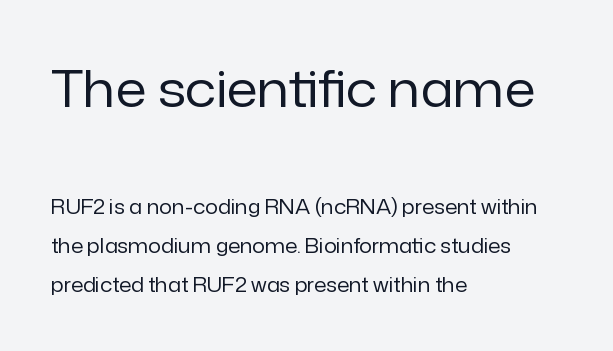
Nope, not italic — everything's standing straight. Each row of text sits above clean, open space. On a weight scale, this lands at 450 or below. Successive baselines arrive slowly, with a big drop between each.
